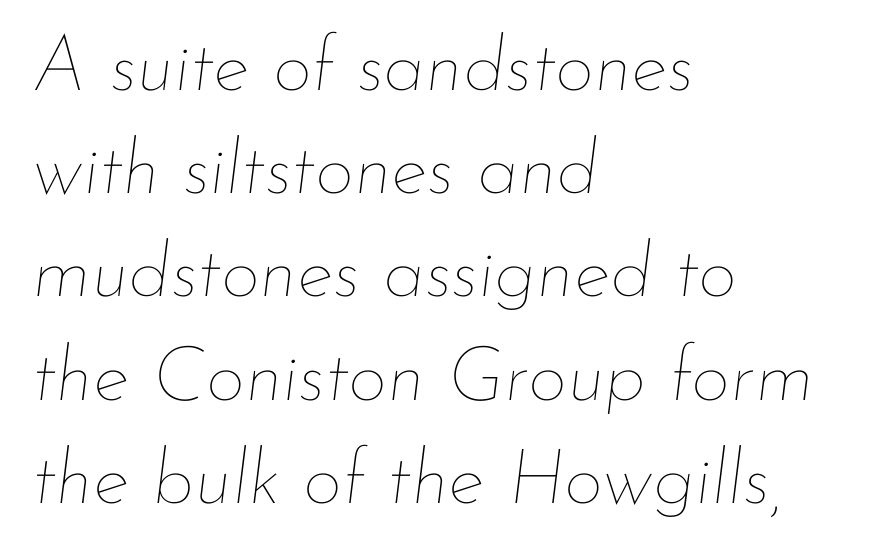
{"italic": "yes", "lean": "right", "slant_degrees": 7, "bold": "no", "weight": "thin", "width": "normal", "stroke_contrast": "low", "x_height": "small", "monospaced": "no", "underline": "no", "align": "left", "line_spacing": "normal", "line_spacing_ratio": 1.34, "letter_spacing": "normal", "letter_spacing_em": 0.0, "glyph_px": 77}
